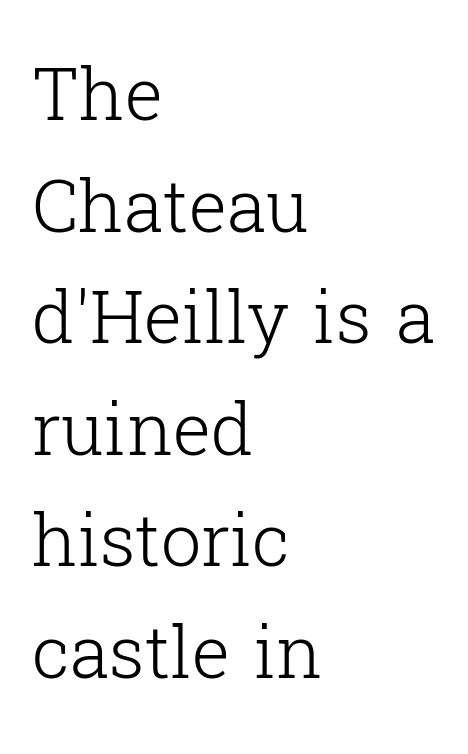
Q: Is the text bold? A: No.
Q: Is the text italic (slanted)? A: No, it is upright.
Q: Is the typeface a serif or a sans-serif typeface? A: Serif.
Q: Is the text underlined? A: No.
Q: How is the paragraph aligned? A: Left-aligned.
Q: Is the spacing between letters normal or unusually wide? A: Normal.
Q: Is the spacing between lines tight, normal or loose? A: Normal.
Q: Width (condensed, normal, or wide)? A: Normal.
Q: Stroke contrast? A: Low.
Q: x-height? A: Medium.
Q: Monospaced? A: No.
